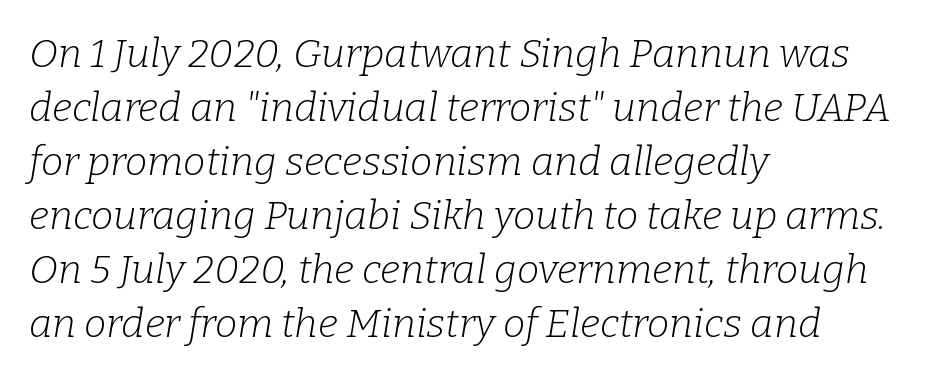
The image shows 40 px light serif type, italic (leaning right); set left-aligned, normal line spacing (1.35x), normal letter spacing, not underlined; low stroke contrast and a medium x-height.
